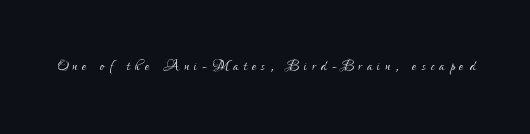
Q: Is the text bold? A: No.
Q: Is the text italic (slanted)? A: Yes.
Q: Is the text underlined? A: No.
Q: Is the spacing between letters normal or unusually wide? A: Unusually wide.
